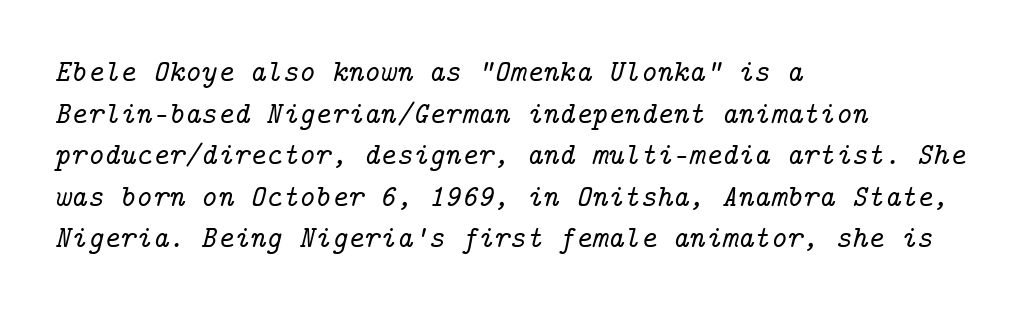
The image shows 31 px serif type, italic (leaning right); set left-aligned, normal line spacing (1.34x), normal letter spacing, not underlined; low stroke contrast and a medium x-height.
